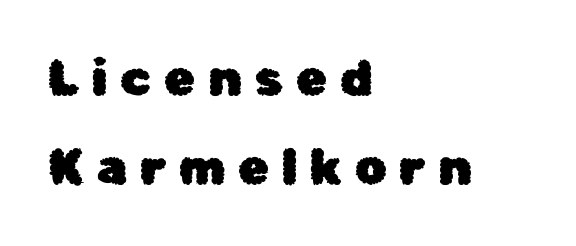
The image shows 50 px sans-serif type, upright; set left-aligned, line spacing 1.79x, unusually wide letter spacing (+0.25 em), not underlined; low stroke contrast and a medium x-height.
